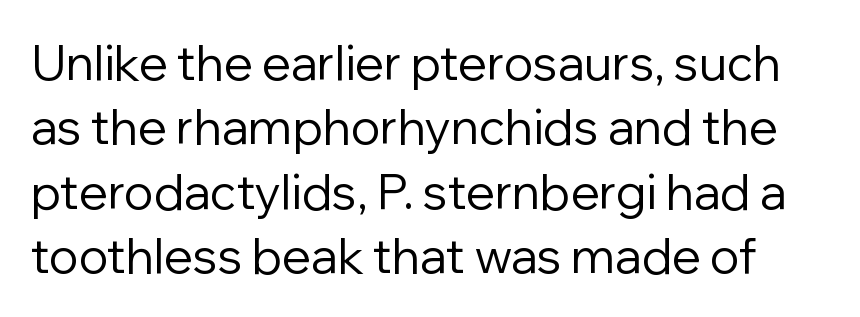
The image shows 48 px regular-weight sans-serif type, upright; set normal line spacing (1.34x), normal letter spacing, not underlined; low stroke contrast and a medium x-height.
